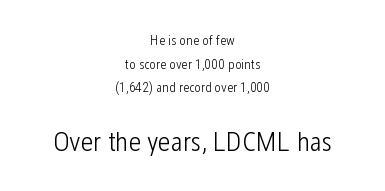
Q: Is the text bold? A: No.
Q: Is the text italic (slanted)? A: No, it is upright.
Q: Is the typeface a serif or a sans-serif typeface? A: Sans-serif.
Q: Is the text underlined? A: No.
Q: How is the paragraph aligned? A: Centered.
Q: Is the spacing between letters normal or unusually wide? A: Normal.
Q: Is the spacing between lines tight, normal or loose? A: Normal.
Q: Which block of text is set in a larger size, the first (top) or the second (bottom)? A: The second (bottom) one.
Q: Width (condensed, normal, or wide)? A: Condensed.
Q: Stroke contrast? A: Low.
Q: x-height? A: Medium.
Q: Monospaced? A: No.
